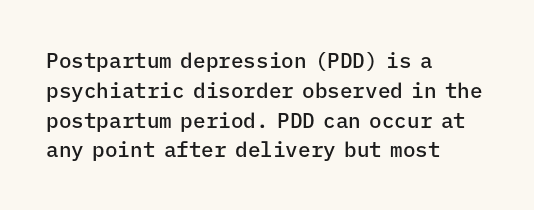
The image shows 21 px text type, upright; set left-aligned, normal line spacing (1.42x), normal letter spacing, not underlined.
